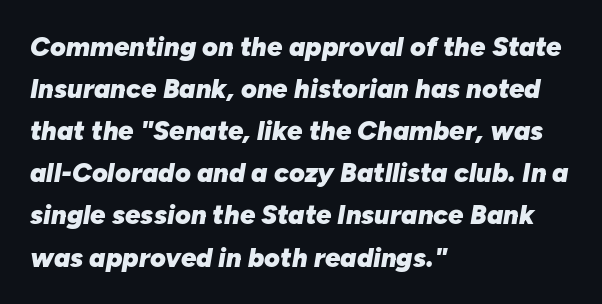
The image shows 27 px bold type, italic (leaning right); set left-aligned, normal line spacing (1.56x), normal letter spacing, not underlined.
